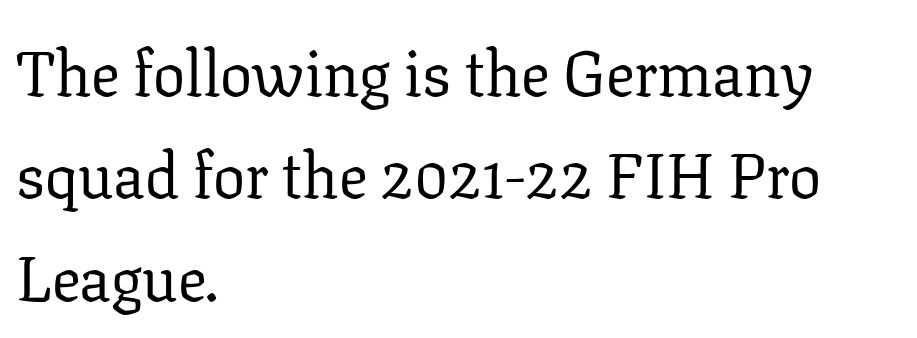
The image shows 64 px regular-weight serif type, upright; set left-aligned, normal line spacing (1.6x), normal letter spacing, not underlined; low stroke contrast and a medium x-height.
